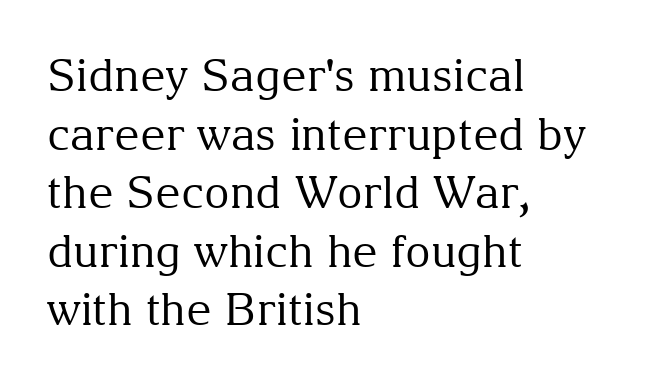
{"serif": "yes", "italic": "no", "bold": "no", "weight": "regular", "width": "normal", "stroke_contrast": "medium", "x_height": "medium", "monospaced": "no", "underline": "no", "align": "left", "line_spacing": "normal", "line_spacing_ratio": 1.33, "letter_spacing": "normal", "letter_spacing_em": 0.0, "glyph_px": 44}
